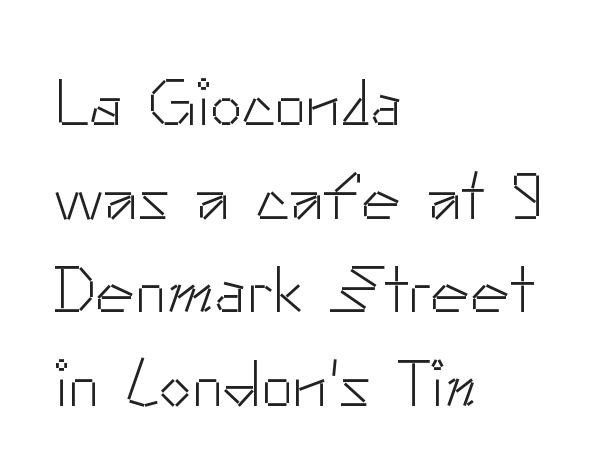
{"serif": "no", "italic": "no", "bold": "no", "weight": "light", "width": "normal", "stroke_contrast": "low", "x_height": "small", "monospaced": "no", "underline": "no", "align": "left", "line_spacing": "normal", "line_spacing_ratio": 1.42, "letter_spacing": "normal", "letter_spacing_em": 0.0, "glyph_px": 66}
